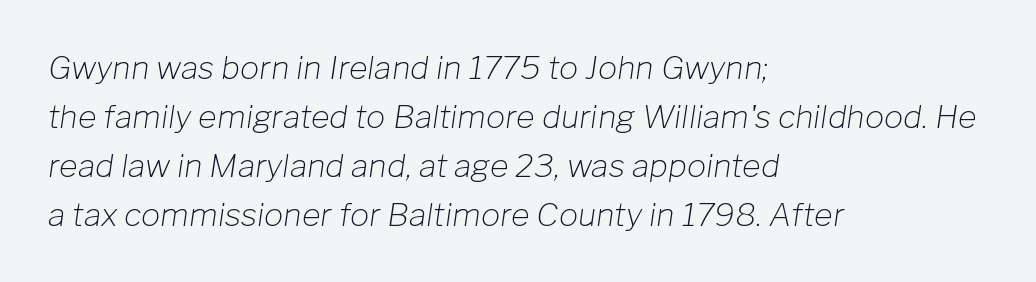
Q: Is the text bold? A: No.
Q: Is the text italic (slanted)? A: Yes, it leans right by about 8 degrees.
Q: Is the text underlined? A: No.
Q: How is the paragraph aligned? A: Left-aligned.
Q: Is the spacing between letters normal or unusually wide? A: Normal.
Q: Is the spacing between lines tight, normal or loose? A: Normal.
Q: Width (condensed, normal, or wide)? A: Normal.
Q: Stroke contrast? A: Low.
Q: x-height? A: Medium.
Q: Monospaced? A: No.
